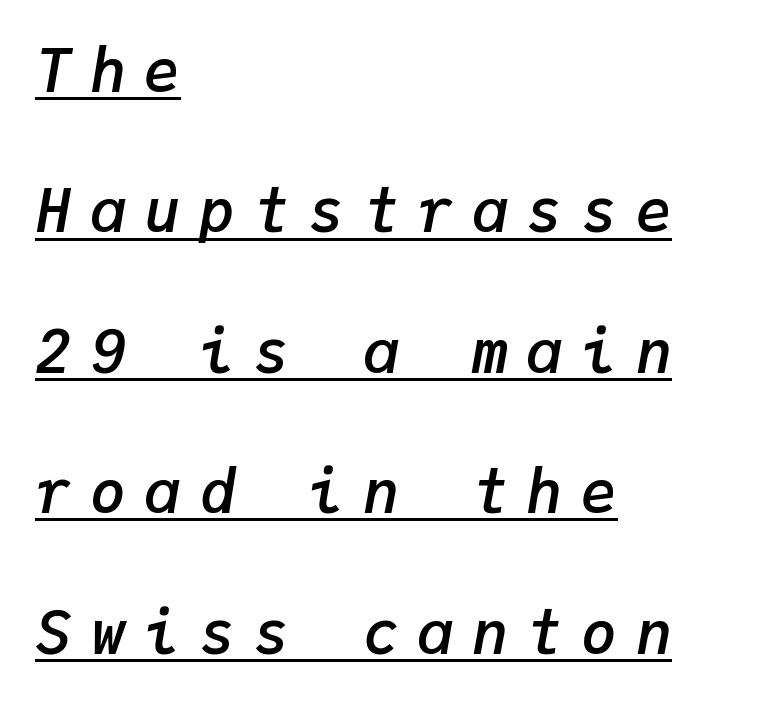
The image shows 60 px semibold type, italic (leaning right), monospaced; set left-aligned, loose line spacing (2.34x), unusually wide letter spacing (+0.31 em), underlined; low stroke contrast and a medium x-height.
